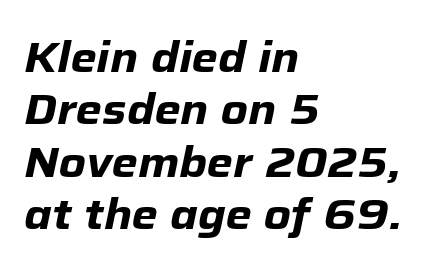
{"italic": "yes", "lean": "right", "slant_degrees": 12, "bold": "yes", "weight": "heavy", "width": "normal", "stroke_contrast": "low", "x_height": "medium", "monospaced": "no", "underline": "no", "align": "left", "line_spacing": "normal", "line_spacing_ratio": 1.25, "letter_spacing": "normal", "letter_spacing_em": 0.0, "glyph_px": 42}
